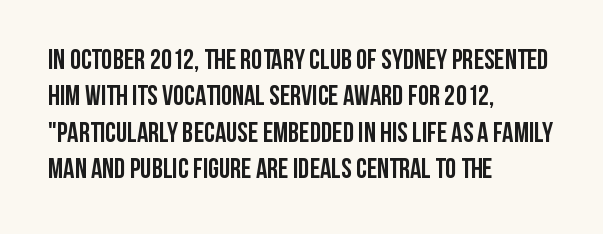
Q: Is the text bold? A: Yes.
Q: Is the text italic (slanted)? A: No, it is upright.
Q: Is the typeface a serif or a sans-serif typeface? A: Sans-serif.
Q: Is the text underlined? A: No.
Q: How is the paragraph aligned? A: Left-aligned.
Q: Is the spacing between letters normal or unusually wide? A: Normal.
Q: Is the spacing between lines tight, normal or loose? A: Normal.
Q: Width (condensed, normal, or wide)? A: Condensed.
Q: Stroke contrast? A: Low.
Q: x-height? A: Large.
Q: Monospaced? A: No.
